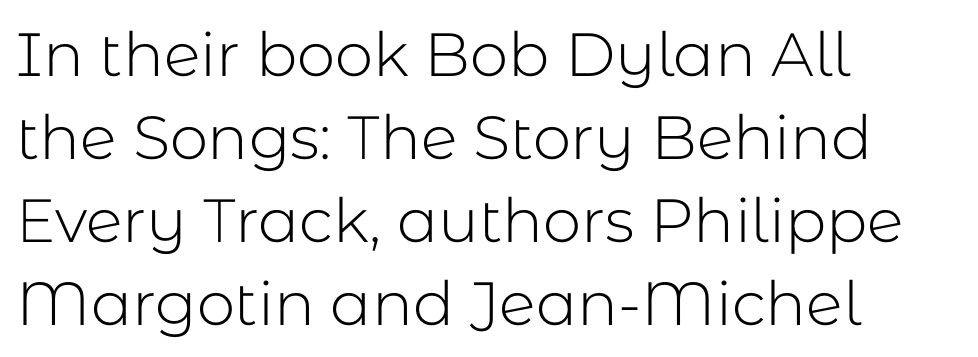
The image shows 61 px light sans-serif type, upright; set left-aligned, normal line spacing (1.36x), normal letter spacing, not underlined; low stroke contrast and a medium x-height.
